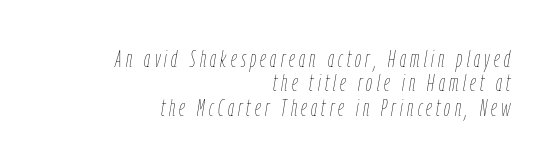
The image shows 24 px text type, italic (leaning right); set right-aligned, tight line spacing (1.02x), not underlined.
